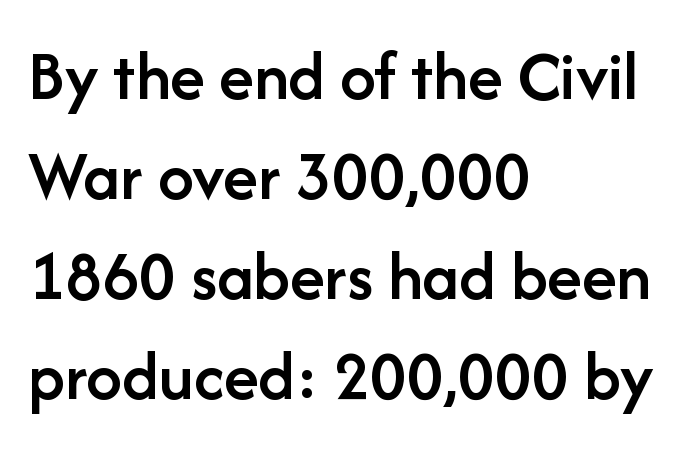
Q: Is the text bold? A: Semi-bold.
Q: Is the text italic (slanted)? A: No, it is upright.
Q: Is the typeface a serif or a sans-serif typeface? A: Sans-serif.
Q: Is the text underlined? A: No.
Q: How is the paragraph aligned? A: Left-aligned.
Q: Is the spacing between letters normal or unusually wide? A: Normal.
Q: Is the spacing between lines tight, normal or loose? A: Normal.
Q: Width (condensed, normal, or wide)? A: Normal.
Q: Stroke contrast? A: Low.
Q: x-height? A: Medium.
Q: Monospaced? A: No.
